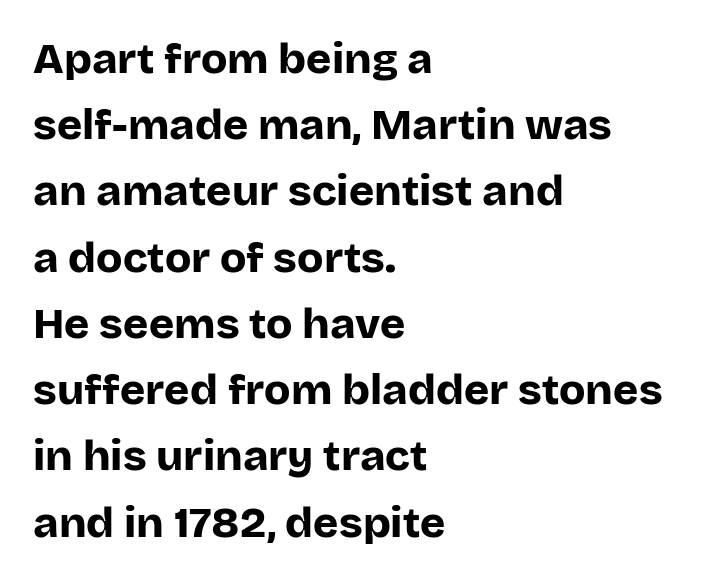
Q: Is the text bold? A: Yes.
Q: Is the text italic (slanted)? A: No, it is upright.
Q: Is the typeface a serif or a sans-serif typeface? A: Sans-serif.
Q: Is the text underlined? A: No.
Q: How is the paragraph aligned? A: Left-aligned.
Q: Is the spacing between letters normal or unusually wide? A: Normal.
Q: Is the spacing between lines tight, normal or loose? A: Normal.
Q: Width (condensed, normal, or wide)? A: Normal.
Q: Stroke contrast? A: Low.
Q: x-height? A: Large.
Q: Monospaced? A: No.
